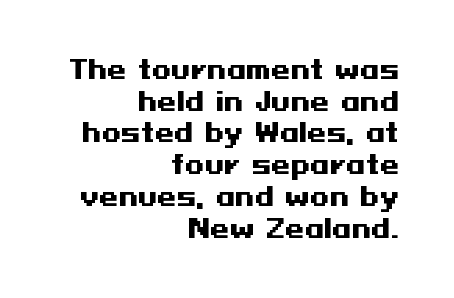
Interline gaps are of average width in this sample. The tracking reads as untouched default to a designer's eye. These lines are set flush right with a ragged left edge. The glyphs have the mass of a bold cut. Lines of text with bare space underneath. Is there any slant? The stems are plumb.
